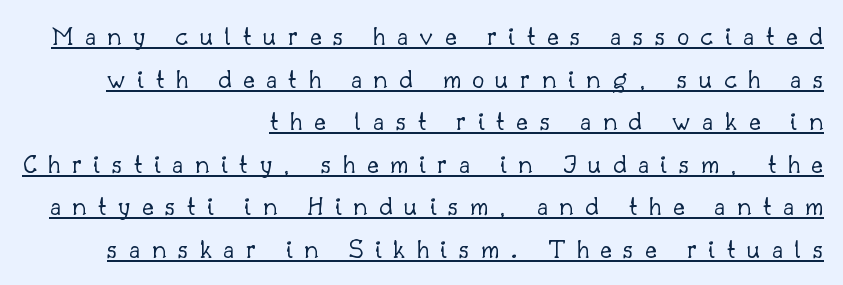
{"italic": "no", "bold": "no", "weight": "light", "width": "normal", "stroke_contrast": "low", "x_height": "small", "monospaced": "no", "underline": "yes", "align": "right", "line_spacing": "normal", "line_spacing_ratio": 1.52, "letter_spacing": "wide", "letter_spacing_em": 0.41, "glyph_px": 28}
